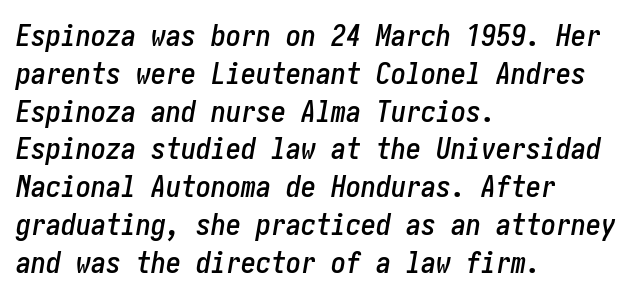
{"italic": "yes", "lean": "right", "slant_degrees": 10, "width": "condensed", "stroke_contrast": "low", "x_height": "medium", "underline": "no", "align": "left", "line_spacing": "normal", "line_spacing_ratio": 1.26, "letter_spacing": "normal", "letter_spacing_em": 0.0, "glyph_px": 30}
